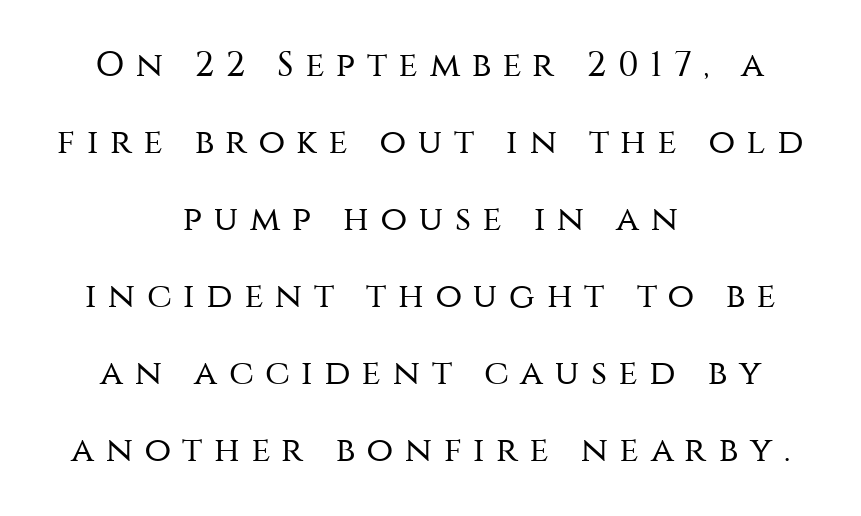
The image shows 35 px regular-weight sans-serif type, upright; set centered, loose line spacing (2.2x), unusually wide letter spacing (+0.33 em), not underlined; medium stroke contrast and a large x-height.
